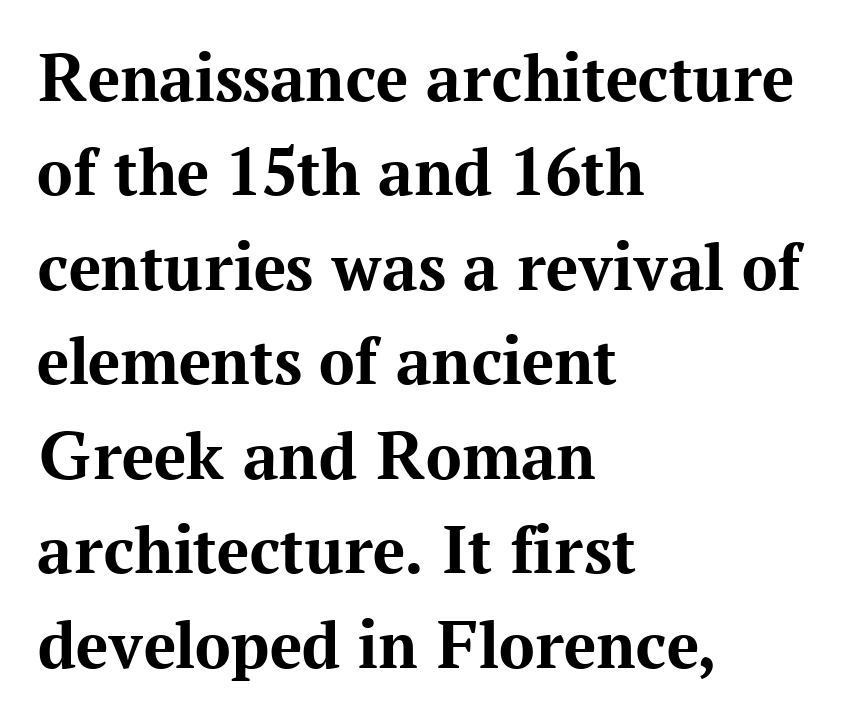
{"serif": "yes", "italic": "no", "bold": "yes", "weight": "bold", "width": "normal", "stroke_contrast": "medium", "x_height": "medium", "monospaced": "no", "underline": "no", "align": "left", "line_spacing": "normal", "line_spacing_ratio": 1.33, "letter_spacing": "normal", "letter_spacing_em": 0.0, "glyph_px": 71}
